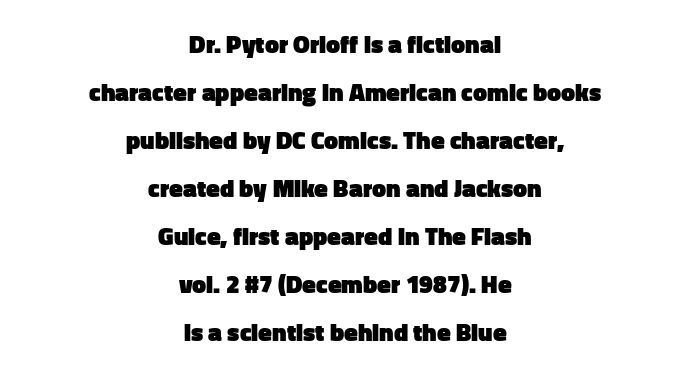
{"italic": "no", "bold": "yes", "underline": "no", "align": "center", "line_spacing": "loose", "line_spacing_ratio": 1.92, "letter_spacing": "normal", "letter_spacing_em": 0.0, "glyph_px": 25}
